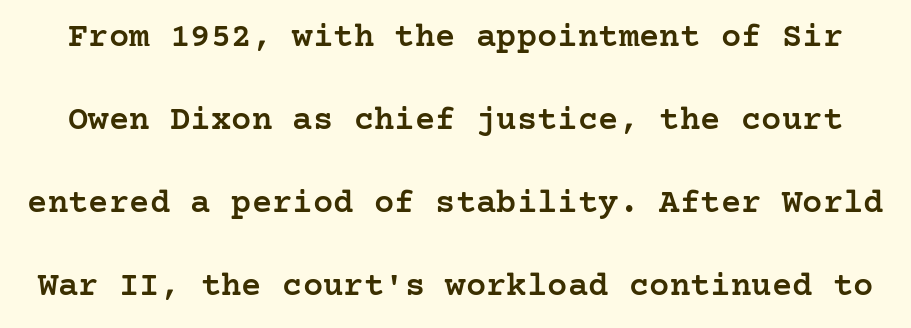
The image shows 34 px semibold serif type, upright; set loose line spacing (2.44x), normal letter spacing, not underlined; low stroke contrast and a medium x-height.
